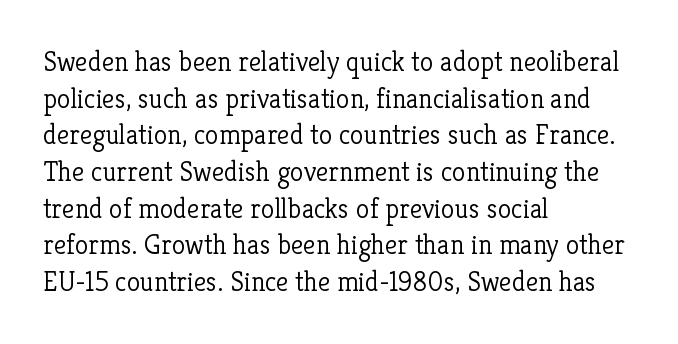
Type without underlining. A typesetter would mark this as roman, not italic. Is this a sans? No — the strokes have serifs. Is the stroke heavy? The answer is a plain regular-or-lighter. Visually the block forms a straight wall on the left and a jagged coastline on the right. The line-height multiplier appears to be the usual default.
